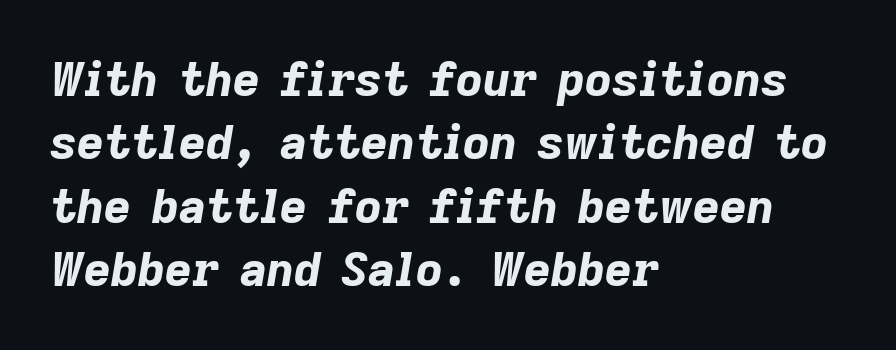
{"italic": "yes", "lean": "right", "slant_degrees": 9, "bold": "yes", "weight": "bold", "width": "normal", "stroke_contrast": "low", "x_height": "medium", "monospaced": "no", "underline": "no", "align": "left", "line_spacing": "normal", "line_spacing_ratio": 1.35, "letter_spacing": "normal", "letter_spacing_em": 0.0, "glyph_px": 47}
